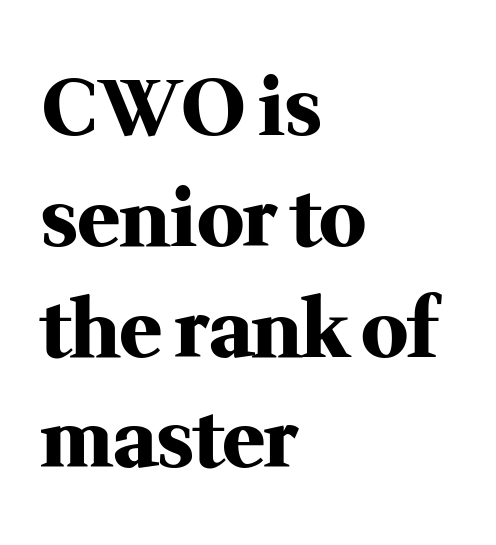
Q: Is the text bold? A: Yes.
Q: Is the text italic (slanted)? A: No, it is upright.
Q: Is the typeface a serif or a sans-serif typeface? A: Serif.
Q: Is the text underlined? A: No.
Q: How is the paragraph aligned? A: Left-aligned.
Q: Is the spacing between letters normal or unusually wide? A: Normal.
Q: Is the spacing between lines tight, normal or loose? A: Normal.
Q: Width (condensed, normal, or wide)? A: Normal.
Q: Stroke contrast? A: Medium.
Q: x-height? A: Medium.
Q: Monospaced? A: No.
